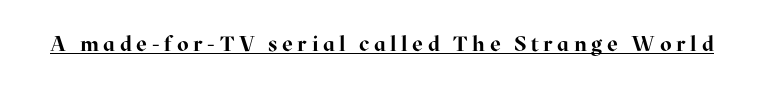
{"italic": "no", "bold": "yes", "underline": "yes", "letter_spacing": "wide", "letter_spacing_em": 0.22, "glyph_px": 21}
